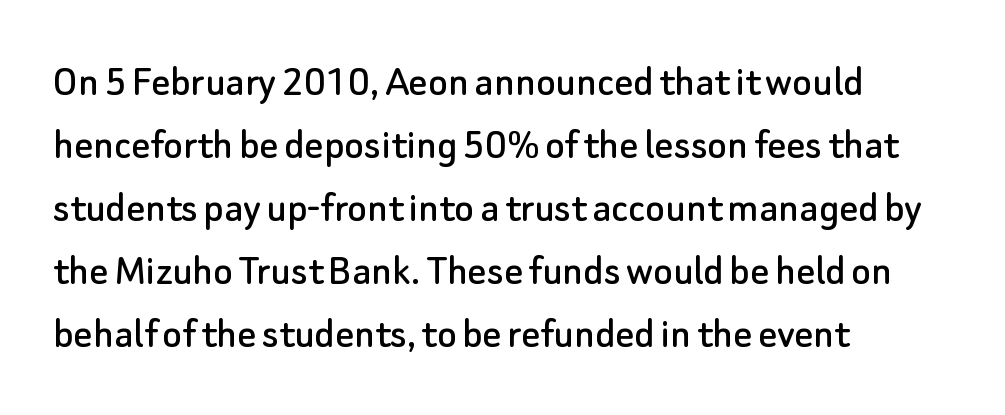
How are the letters spaced? Ordinarily, with no added tracking. Do the letters lean? They stand straight. The glyphs are unaccompanied by any horizontal stroke below them. Rows of type keep a routine distance in the vertical direction. The passage is arranged the way most books set body copy — flush left. Observe the absence of serifs on each vertical stroke in this sample.
